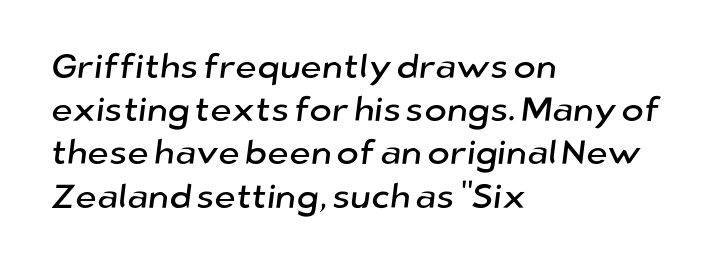
Each letter's strokes conclude bluntly, with no projecting serifs. Does the leading feel generous? No, just average. A typesetter would call this zero additional tracking. Character widths vary here, with narrow letters taking less room than wide ones. A bare baseline throughout the passage.
